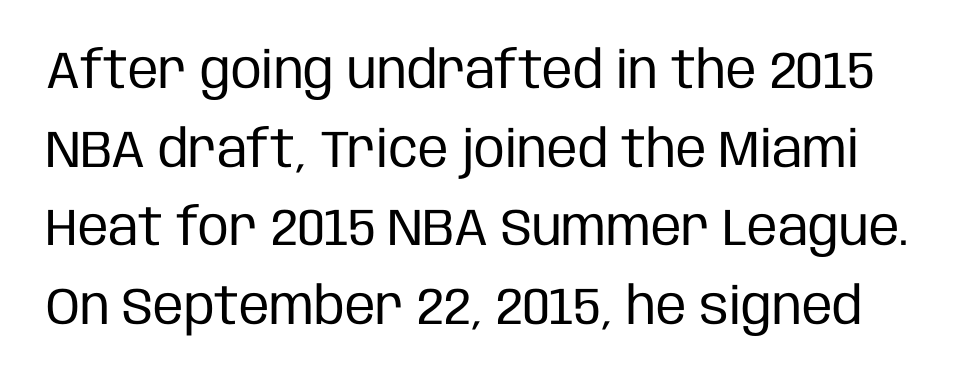
The image shows 52 px regular-weight, condensed sans-serif type, upright; set normal line spacing (1.51x), normal letter spacing, not underlined; low stroke contrast and a large x-height.
